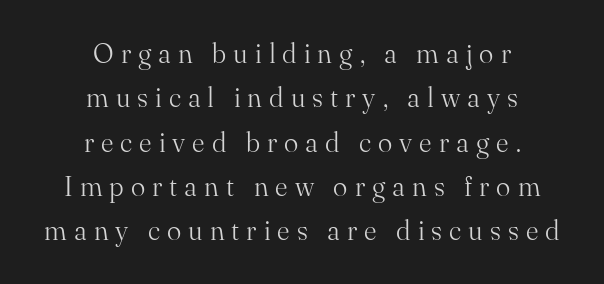
The image shows 27 px text type, upright; set centered, normal line spacing (1.64x), unusually wide letter spacing (+0.26 em), not underlined.
